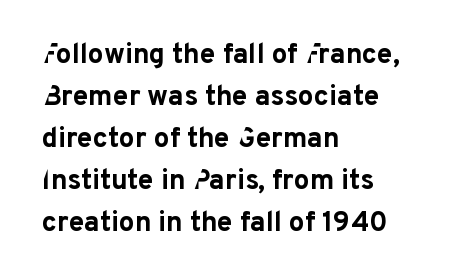
The image shows 28 px bold sans-serif type, upright; set left-aligned, normal line spacing (1.5x), normal letter spacing, not underlined; low stroke contrast and a medium x-height.
